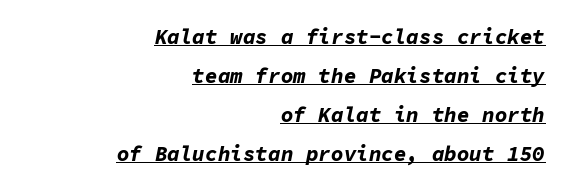
{"italic": "yes", "lean": "right", "slant_degrees": 11, "bold": "yes", "underline": "yes", "align": "right", "line_spacing_ratio": 1.85, "letter_spacing": "normal", "letter_spacing_em": 0.0, "glyph_px": 21}
